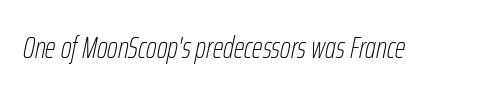
{"italic": "yes", "lean": "right", "slant_degrees": 12, "bold": "no", "weight": "thin", "width": "condensed", "stroke_contrast": "low", "x_height": "medium", "monospaced": "no", "underline": "no", "letter_spacing": "normal", "letter_spacing_em": 0.0, "glyph_px": 30}
